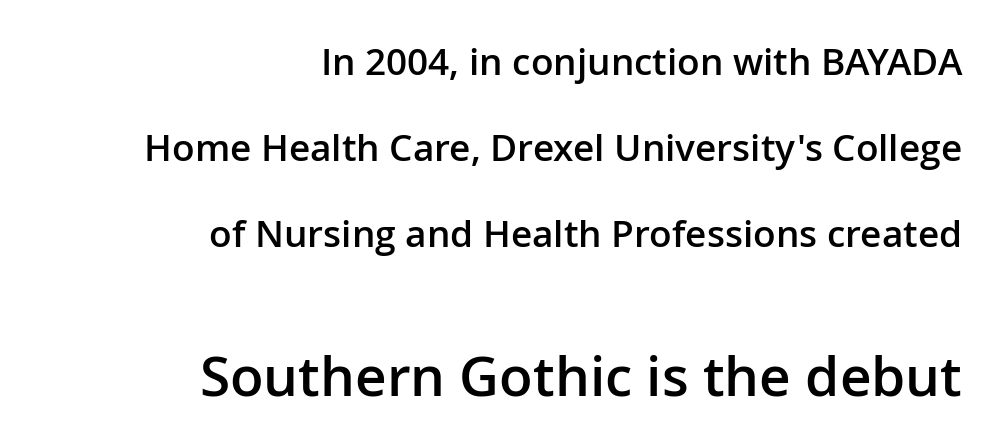
The rendering uses natural spacing where letterforms have individual widths. The block of text is sparse from top to bottom, with ample space between rows. A fair bit of extra ink — the face is semibold, not bold. A flush-right, rag-left setting is used for this passage.
